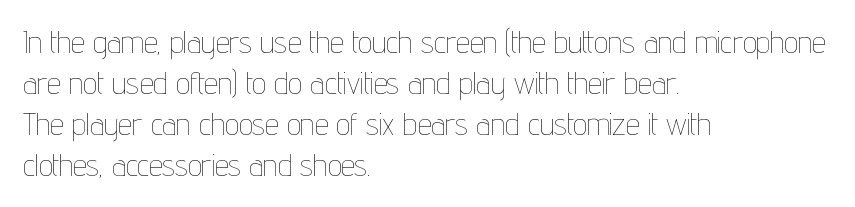
Q: Is the text bold? A: No.
Q: Is the text italic (slanted)? A: No, it is upright.
Q: Is the text underlined? A: No.
Q: How is the paragraph aligned? A: Left-aligned.
Q: Is the spacing between letters normal or unusually wide? A: Normal.
Q: Is the spacing between lines tight, normal or loose? A: Normal.
Q: Width (condensed, normal, or wide)? A: Condensed.
Q: Stroke contrast? A: Low.
Q: x-height? A: Medium.
Q: Monospaced? A: No.
